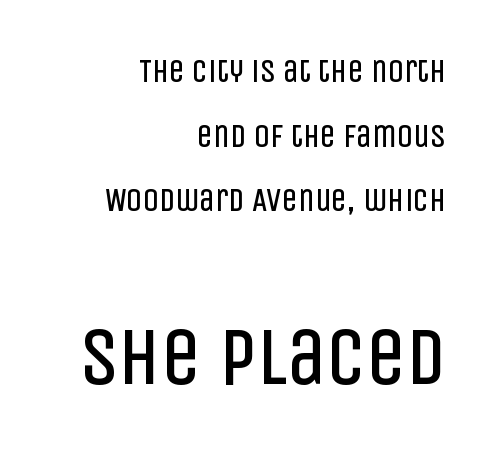
{"serif": "no", "italic": "no", "bold": "no", "weight": "regular", "width": "condensed", "stroke_contrast": "low", "x_height": "large", "monospaced": "no", "underline": "no", "align": "right", "line_spacing": "loose", "line_spacing_ratio": 2.02, "letter_spacing": "normal", "letter_spacing_em": 0.0, "larger_block": "second", "size_ratio": 2.5, "glyph_px": 80}
